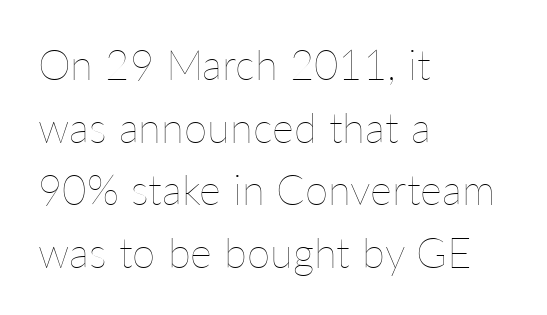
This sample has the flowing, uneven cadence of proportional lettering. One-word summary of the alignment: left. The letters sit at their default tracking, neither squeezed nor spread. This is the regular roman posture of the typeface.
